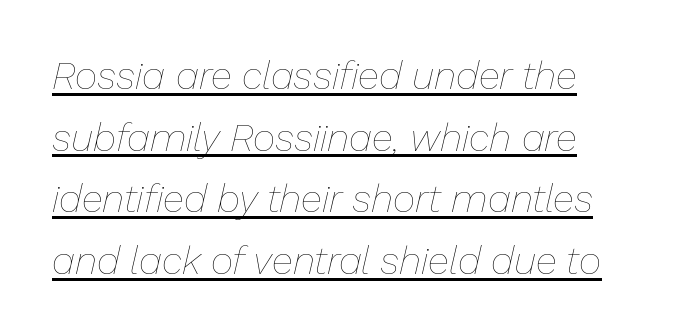
The image shows 39 px thin type, italic (leaning right); set normal line spacing (1.58x), normal letter spacing, underlined; low stroke contrast and a medium x-height.
